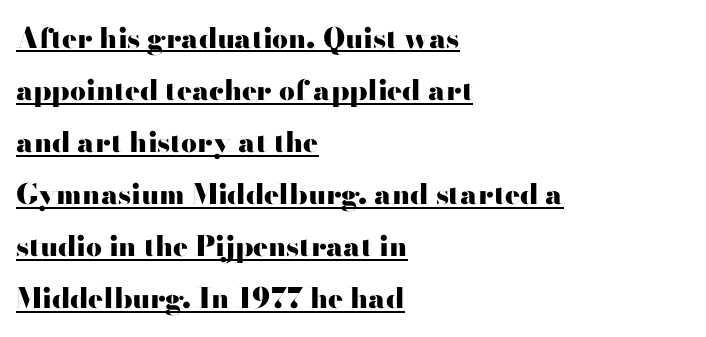
Q: Is the text bold? A: Yes.
Q: Is the text italic (slanted)? A: No, it is upright.
Q: Is the typeface a serif or a sans-serif typeface? A: Sans-serif.
Q: Is the text underlined? A: Yes.
Q: How is the paragraph aligned? A: Left-aligned.
Q: Is the spacing between letters normal or unusually wide? A: Normal.
Q: Width (condensed, normal, or wide)? A: Wide.
Q: Stroke contrast? A: High.
Q: x-height? A: Small.
Q: Monospaced? A: No.
